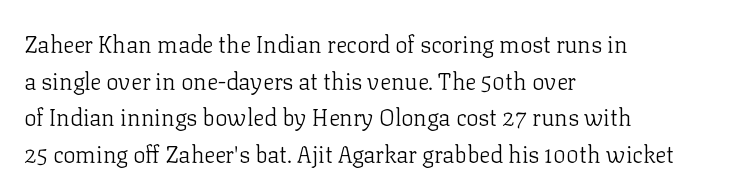
Notice how descenders clear the ascenders below comfortably — that's standard leading. Heft: none added — not bold. Posture: upright roman. The tracking reads as untouched default to a designer's eye. If you drew a ruler down the left edge, every line would touch it.
